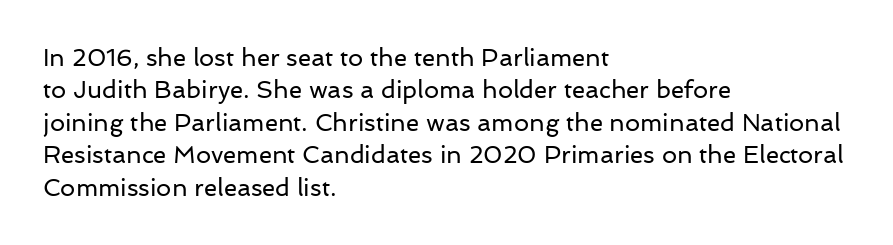
The typesetter chose a ragged-right arrangement here. In terms of letterspacing, this is plain default setting. Descenders hang freely into open space. A typesetter would call this leading conventional body-copy spacing. Stems and bowls with no extra thickness — not bold.
